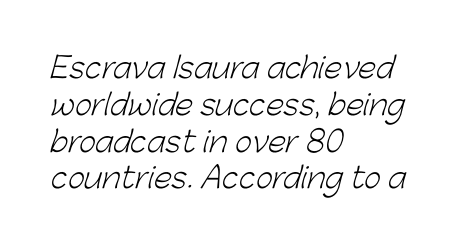
The image shows 29 px light sans-serif type; set left-aligned, normal line spacing (1.27x), normal letter spacing, not underlined; low stroke contrast and a medium x-height.
